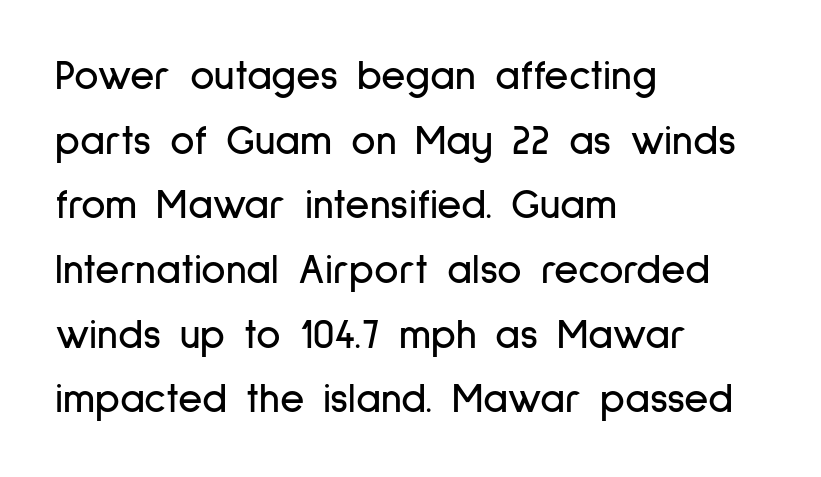
Q: Is the text italic (slanted)? A: No, it is upright.
Q: Is the typeface a serif or a sans-serif typeface? A: Sans-serif.
Q: Is the text underlined? A: No.
Q: How is the paragraph aligned? A: Left-aligned.
Q: Is the spacing between letters normal or unusually wide? A: Normal.
Q: Is the spacing between lines tight, normal or loose? A: Normal.
Q: Width (condensed, normal, or wide)? A: Condensed.
Q: Stroke contrast? A: Low.
Q: x-height? A: Medium.
Q: Monospaced? A: No.
